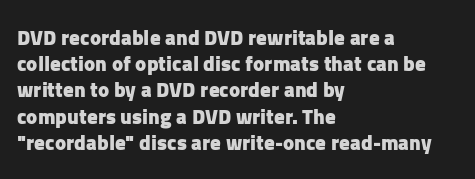
Does the weight exceed regular? Yes, all the way to bold. A typesetter would mark this as roman, not italic. The glyphs are unaccompanied by any horizontal stroke below them. Interline gaps are of average width in this sample. The horizontal fit of the characters is conventional and even.
